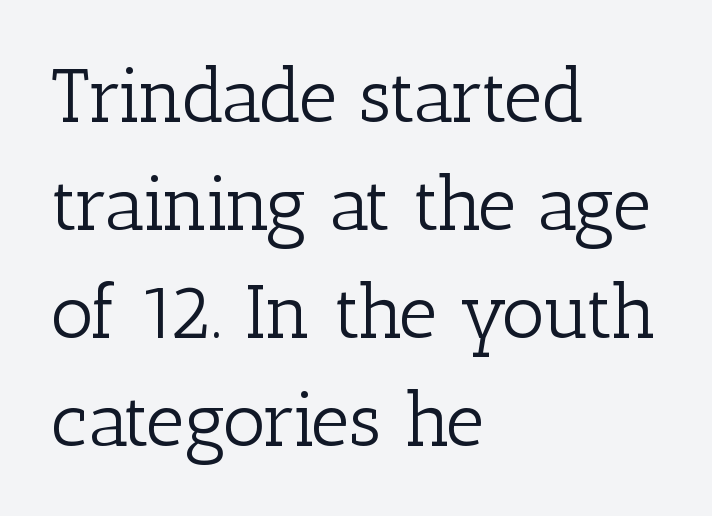
{"serif": "yes", "italic": "no", "bold": "no", "weight": "light", "width": "normal", "stroke_contrast": "low", "x_height": "medium", "monospaced": "no", "underline": "no", "align": "left", "line_spacing": "normal", "line_spacing_ratio": 1.44, "letter_spacing": "normal", "letter_spacing_em": 0.0, "glyph_px": 75}
